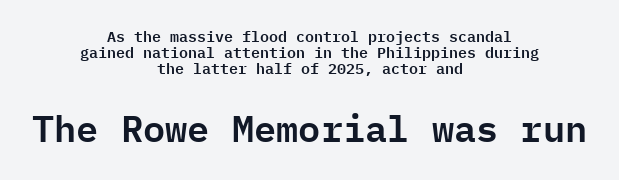
The image shows 37 px sans-serif type, upright, monospaced; set centered, tight line spacing (1.08x), normal letter spacing, not underlined; the second (bottom) block is 2.47x larger; low stroke contrast and a medium x-height.
